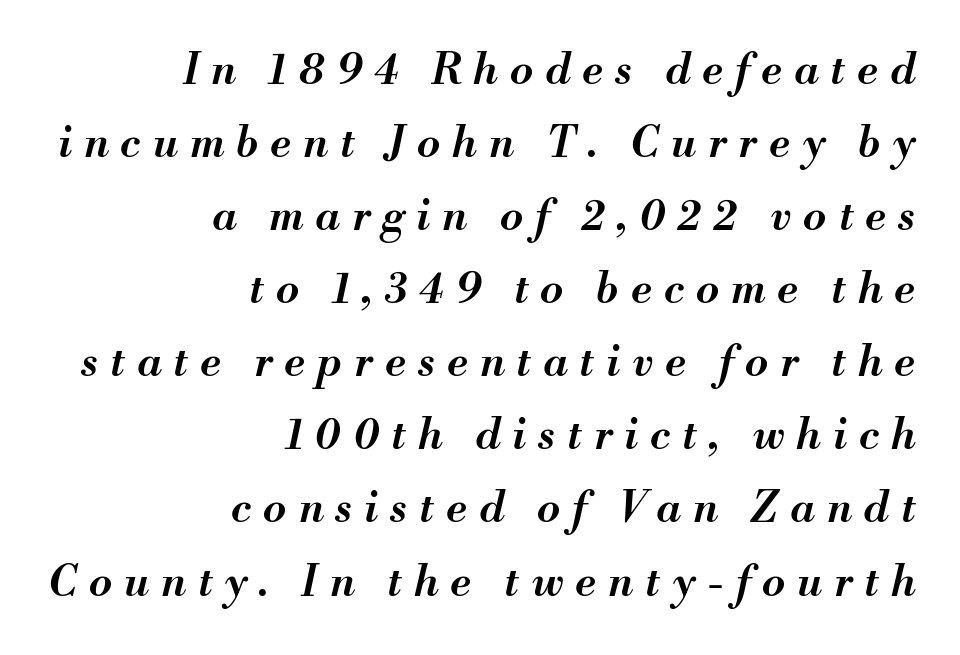
Q: Is the text bold? A: Semi-bold.
Q: Is the text italic (slanted)? A: Yes, it leans right by about 13 degrees.
Q: Is the text underlined? A: No.
Q: How is the paragraph aligned? A: Right-aligned.
Q: Is the spacing between letters normal or unusually wide? A: Unusually wide.
Q: Width (condensed, normal, or wide)? A: Normal.
Q: Stroke contrast? A: Medium.
Q: x-height? A: Small.
Q: Monospaced? A: No.
